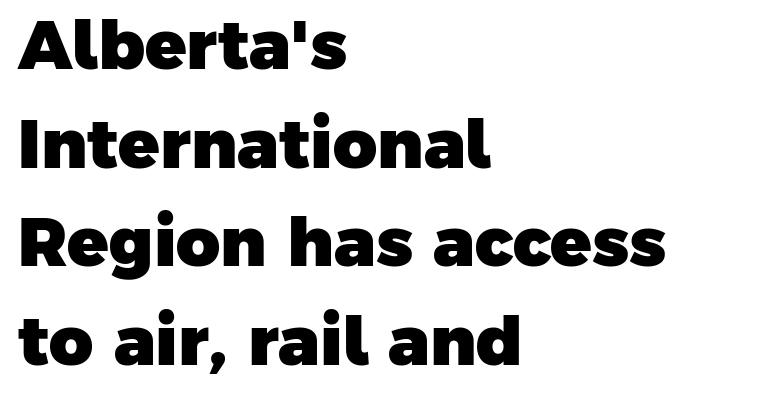
Q: Is the text bold? A: Yes.
Q: Is the typeface a serif or a sans-serif typeface? A: Sans-serif.
Q: Is the text underlined? A: No.
Q: How is the paragraph aligned? A: Left-aligned.
Q: Is the spacing between letters normal or unusually wide? A: Normal.
Q: Is the spacing between lines tight, normal or loose? A: Normal.
Q: Width (condensed, normal, or wide)? A: Normal.
Q: Stroke contrast? A: Low.
Q: x-height? A: Medium.
Q: Monospaced? A: No.
